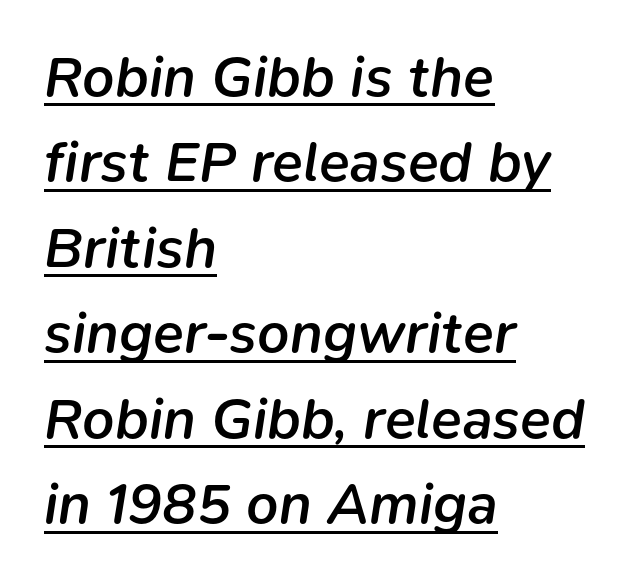
The image shows 57 px semibold type, italic (leaning right); set left-aligned, normal line spacing (1.5x), normal letter spacing, underlined; low stroke contrast and a medium x-height.
